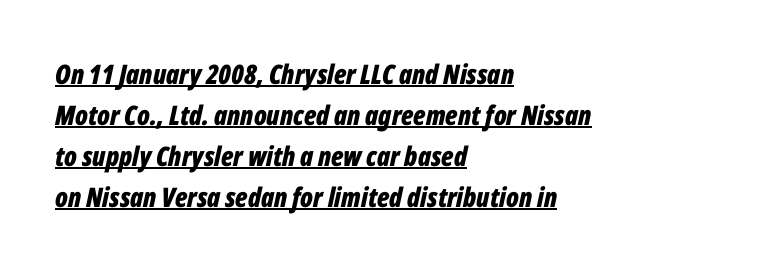
The image shows 27 px bold type, italic (leaning right); set left-aligned, normal line spacing (1.52x), normal letter spacing, underlined.
